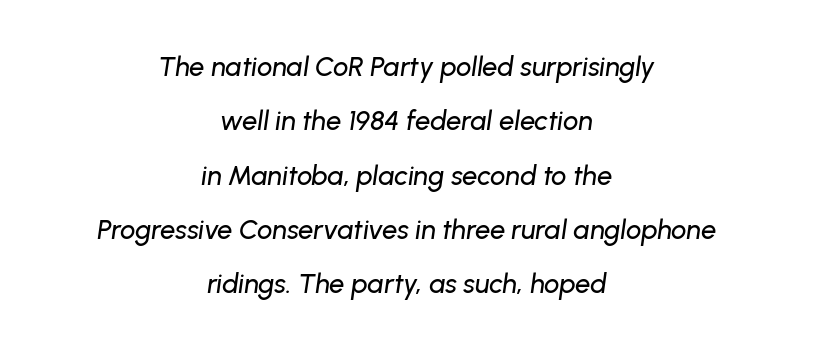
The image shows 27 px text type, italic (leaning right); set centered, loose line spacing (2.01x), normal letter spacing, not underlined.
